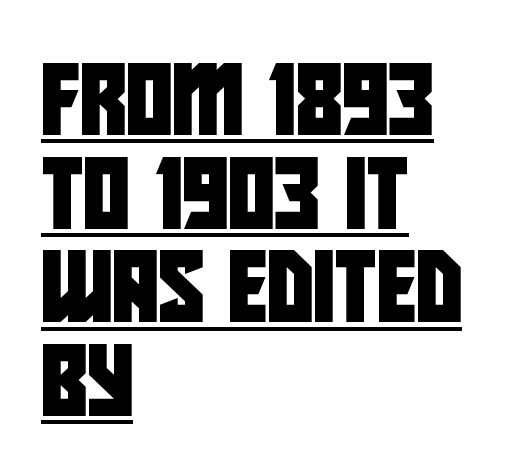
The image shows 71 px condensed sans-serif type; set left-aligned, normal line spacing (1.32x), normal letter spacing, underlined; low stroke contrast and a large x-height.
